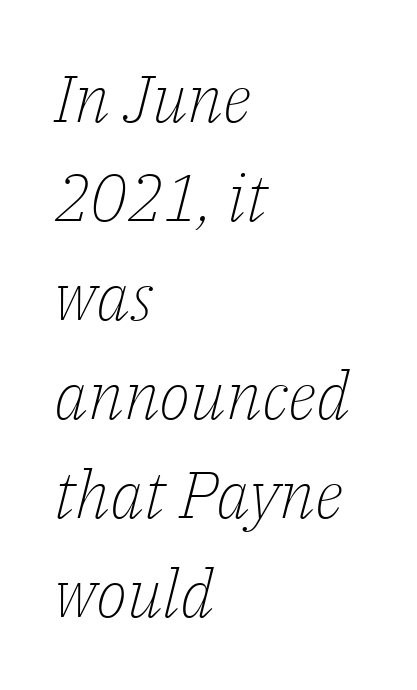
Q: Is the text bold? A: No.
Q: Is the text italic (slanted)? A: Yes, it leans right by about 14 degrees.
Q: Is the typeface a serif or a sans-serif typeface? A: Serif.
Q: Is the text underlined? A: No.
Q: How is the paragraph aligned? A: Left-aligned.
Q: Is the spacing between letters normal or unusually wide? A: Normal.
Q: Is the spacing between lines tight, normal or loose? A: Normal.
Q: Width (condensed, normal, or wide)? A: Normal.
Q: Stroke contrast? A: Low.
Q: x-height? A: Medium.
Q: Monospaced? A: No.
